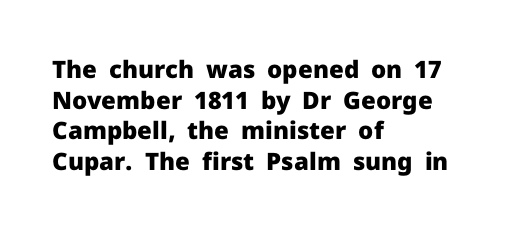
Q: Is the text bold? A: Yes.
Q: Is the text italic (slanted)? A: No, it is upright.
Q: Is the text underlined? A: No.
Q: How is the paragraph aligned? A: Left-aligned.
Q: Is the spacing between letters normal or unusually wide? A: Normal.
Q: Is the spacing between lines tight, normal or loose? A: Normal.
